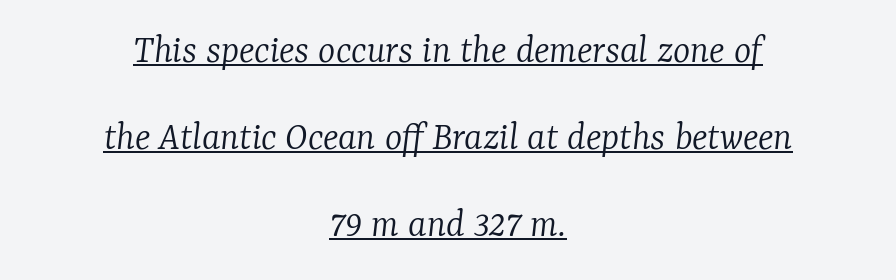
{"serif": "yes", "italic": "yes", "lean": "right", "slant_degrees": 7, "bold": "no", "weight": "light", "width": "normal", "stroke_contrast": "low", "x_height": "medium", "monospaced": "no", "underline": "yes", "align": "center", "line_spacing": "loose", "line_spacing_ratio": 2.12, "letter_spacing": "normal", "letter_spacing_em": 0.0, "glyph_px": 41}
